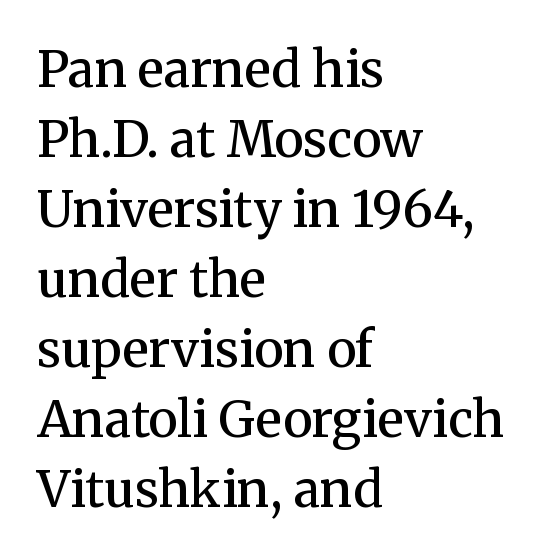
The typesetter chose a ragged-right arrangement here. Quick note: underline off. The typesetting leans somewhat heavy: a semibold. Note: serifs present on the glyphs. Regular leading.
